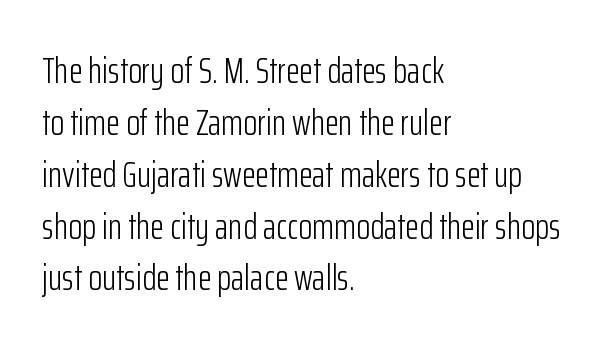
The image shows 36 px light, condensed sans-serif type, upright; set left-aligned, normal line spacing (1.44x), normal letter spacing, not underlined; low stroke contrast and a medium x-height.
